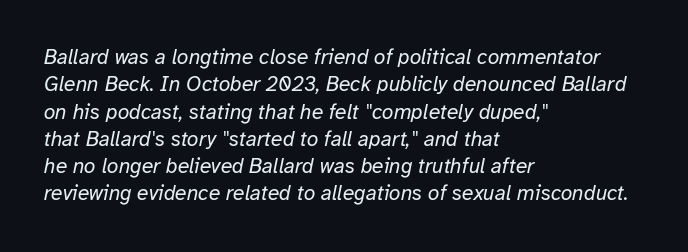
Q: Is the text bold? A: No.
Q: Is the text italic (slanted)? A: Yes, it leans right by about 12 degrees.
Q: Is the text underlined? A: No.
Q: How is the paragraph aligned? A: Left-aligned.
Q: Is the spacing between letters normal or unusually wide? A: Normal.
Q: Is the spacing between lines tight, normal or loose? A: Normal.
